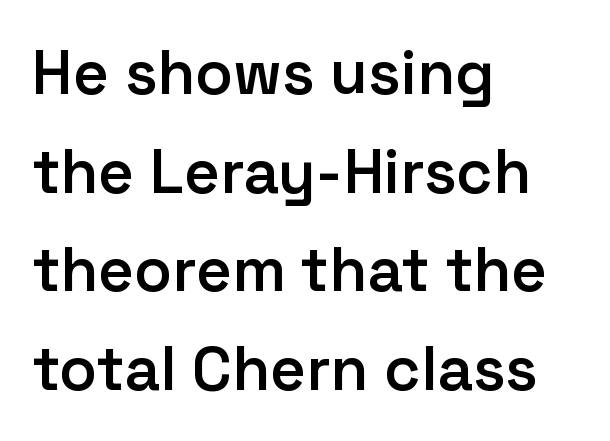
What stands out about the letter spacing? Nothing — it is the standard amount. Rule under the text: the space is simply empty. A somewhat darkened texture: the type is semibold rather than bold. Note the varied advance widths — an 'i' is clearly narrower than an 'm'. The passage shown stacks its lines at a standard gap.
